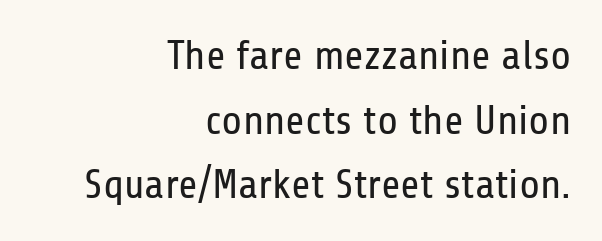
The image shows 42 px regular-weight, condensed sans-serif type, upright; set right-aligned, normal line spacing (1.54x), normal letter spacing, not underlined; low stroke contrast and a medium x-height.
